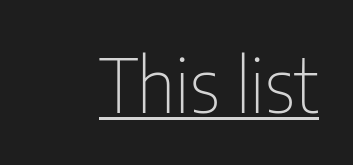
The image shows 75 px thin, condensed sans-serif type, upright; set normal letter spacing, underlined; low stroke contrast and a medium x-height.
